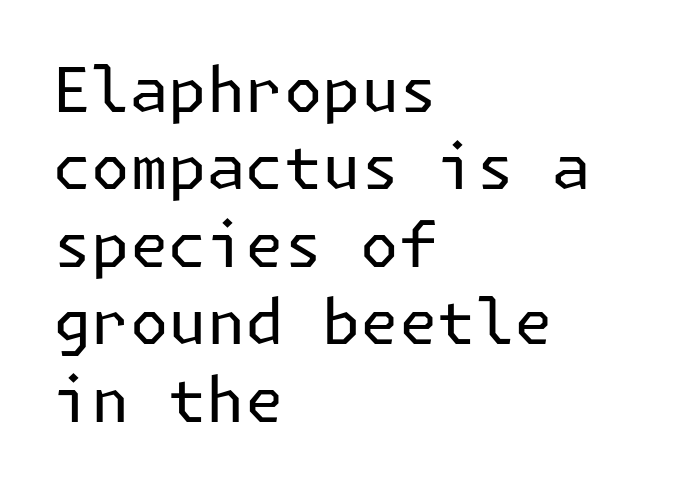
Q: Is the text bold? A: No.
Q: Is the text italic (slanted)? A: No, it is upright.
Q: Is the typeface a serif or a sans-serif typeface? A: Sans-serif.
Q: Is the text underlined? A: No.
Q: How is the paragraph aligned? A: Left-aligned.
Q: Is the spacing between letters normal or unusually wide? A: Normal.
Q: Is the spacing between lines tight, normal or loose? A: Normal.
Q: Width (condensed, normal, or wide)? A: Normal.
Q: Stroke contrast? A: Low.
Q: x-height? A: Medium.
